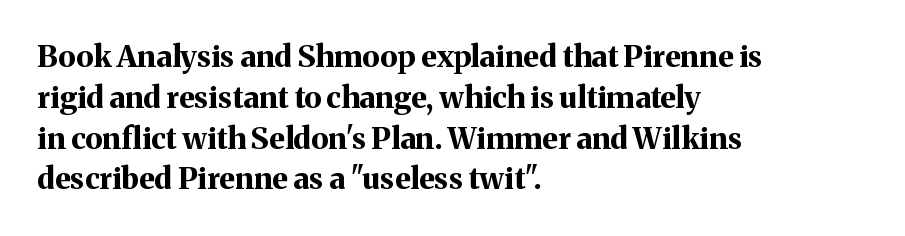
Looks like regular typesetting: each glyph gets only the width it needs. Alignment: flush left. Caption: standard tracking, unaltered. Evenly set lines give the paragraph a standard silhouette.
